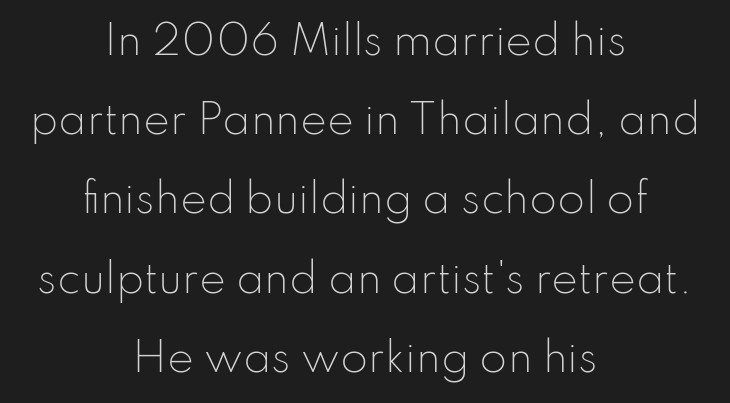
Centered paragraph, ragged on both sides. The line texture is even and compact thanks to regular tracking. The font is comparable to plain body text, perhaps lighter. Looks like regular typesetting: each glyph gets only the width it needs. The space between consecutive lines is lavish. Posture: upright roman.
